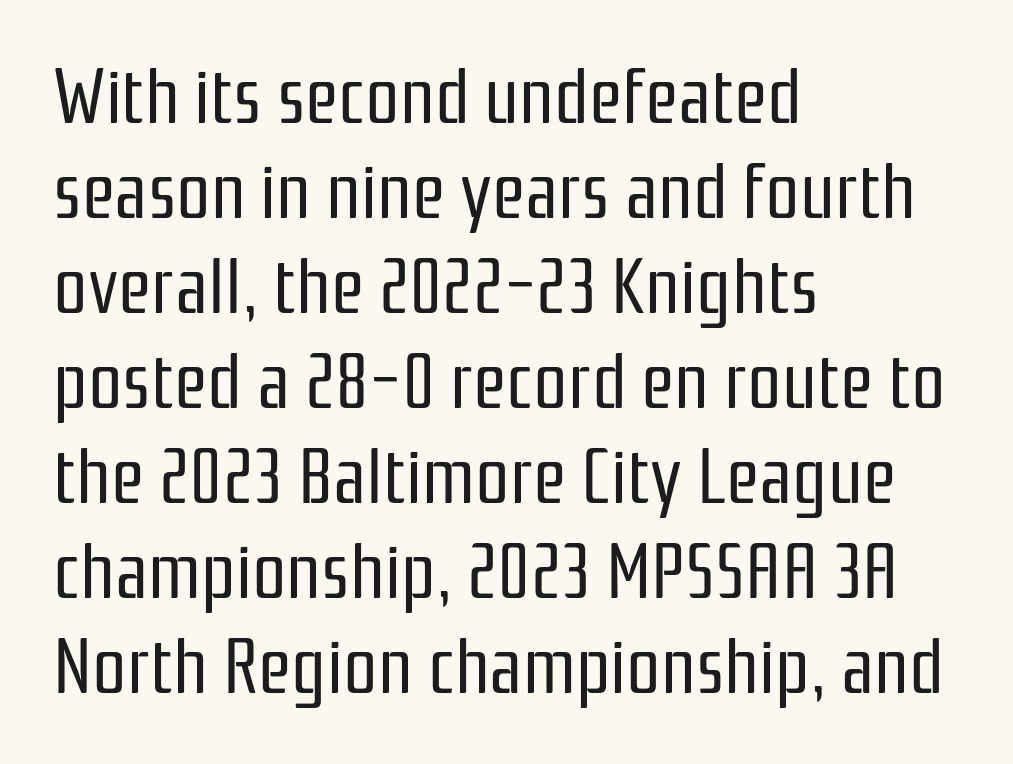
This sample has the flowing, uneven cadence of proportional lettering. No extra tracking has been applied to these lines. These lines were composed using upright roman letters. Nothing sits at the stroke ends, so this counts as sans-serif. The passage shown is not underscored anywhere. The block of text has a typical density, with ordinary space between rows.
